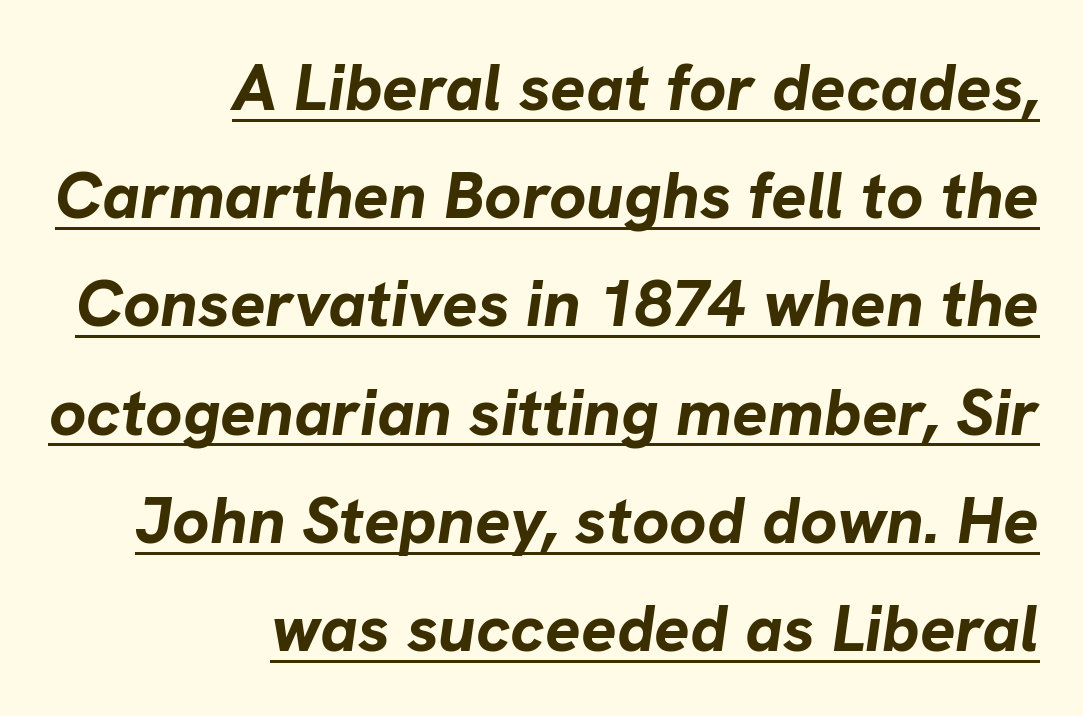
The image shows 66 px bold type, italic (leaning right); set right-aligned, normal line spacing (1.64x), normal letter spacing, underlined; low stroke contrast and a medium x-height.
